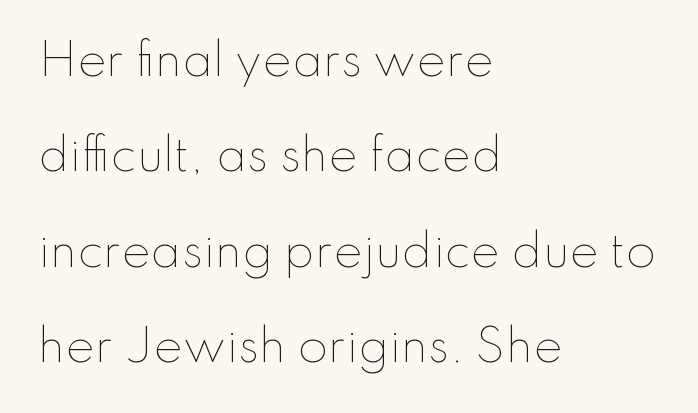
Q: Is the text bold? A: No.
Q: Is the text italic (slanted)? A: No, it is upright.
Q: Is the text underlined? A: No.
Q: How is the paragraph aligned? A: Left-aligned.
Q: Is the spacing between letters normal or unusually wide? A: Normal.
Q: Is the spacing between lines tight, normal or loose? A: Loose.
Q: Width (condensed, normal, or wide)? A: Normal.
Q: Stroke contrast? A: Low.
Q: x-height? A: Small.
Q: Monospaced? A: No.
